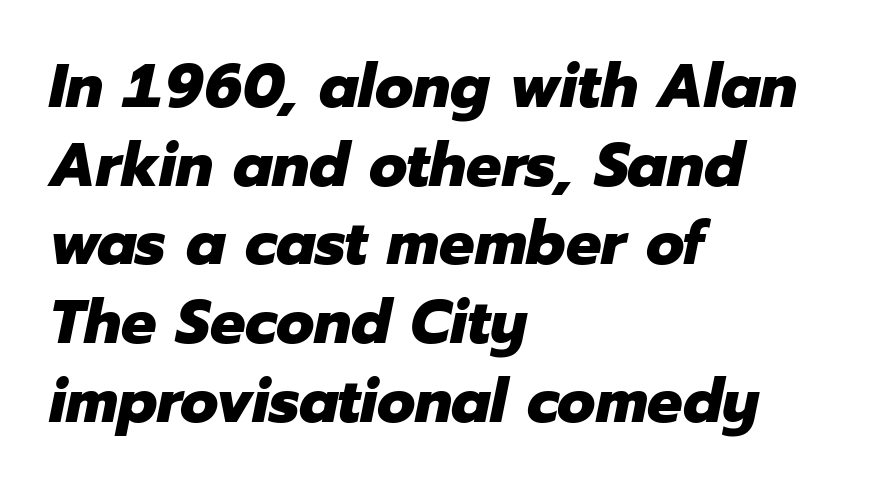
{"italic": "yes", "lean": "right", "slant_degrees": 12, "bold": "yes", "weight": "heavy", "width": "normal", "stroke_contrast": "low", "x_height": "medium", "monospaced": "no", "underline": "no", "align": "left", "line_spacing": "normal", "line_spacing_ratio": 1.27, "letter_spacing": "normal", "letter_spacing_em": 0.0, "glyph_px": 62}
